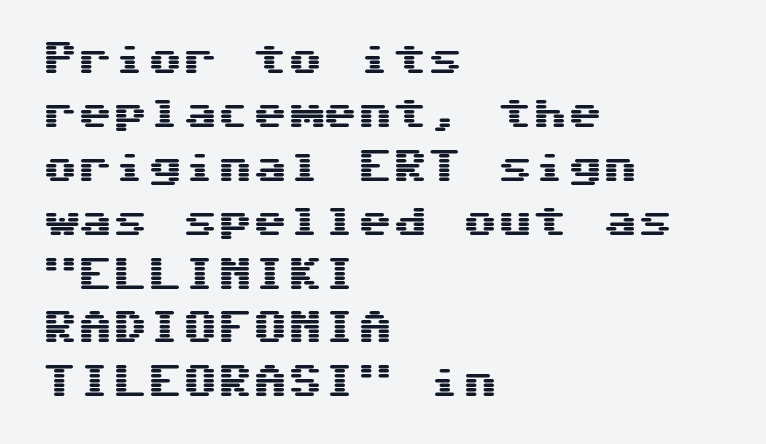
Serif or sans? Sans — the stroke terminals are bare. How would I describe the line gaps? Plain and ordinary. Short note: letters normally spaced. All the whitespace from short lines collects on the right. The specimen omits any rule beneath the text block's lines. Vertical strokes here are truly vertical.
